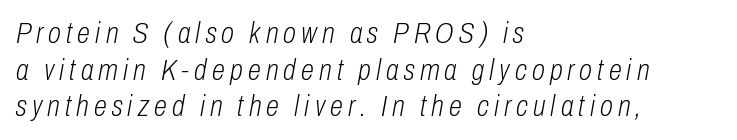
Q: Is the text bold? A: No.
Q: Is the text italic (slanted)? A: Yes, it leans right by about 10 degrees.
Q: Is the text underlined? A: No.
Q: How is the paragraph aligned? A: Left-aligned.
Q: Width (condensed, normal, or wide)? A: Condensed.
Q: Stroke contrast? A: Low.
Q: x-height? A: Medium.
Q: Monospaced? A: No.
